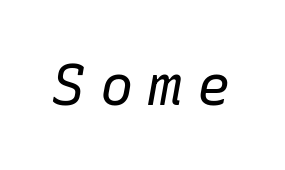
The image shows 56 px regular-weight type, italic (leaning right), monospaced; set unusually wide letter spacing (+0.27 em), not underlined; low stroke contrast and a medium x-height.
